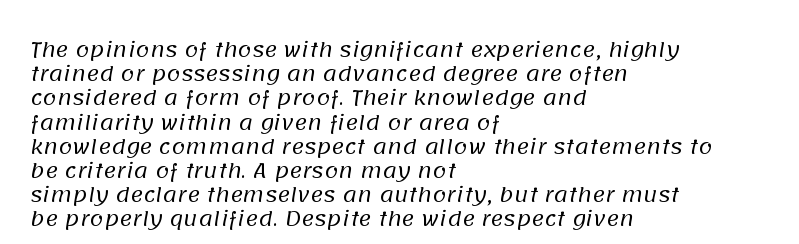
Q: Is the text bold? A: No.
Q: Is the text underlined? A: No.
Q: How is the paragraph aligned? A: Left-aligned.
Q: Is the spacing between letters normal or unusually wide? A: Normal.
